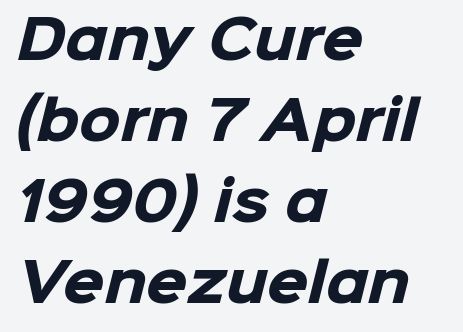
{"serif": "no", "bold": "yes", "weight": "heavy", "width": "normal", "stroke_contrast": "low", "x_height": "medium", "monospaced": "no", "underline": "no", "align": "left", "line_spacing": "normal", "line_spacing_ratio": 1.53, "letter_spacing": "normal", "letter_spacing_em": 0.0, "glyph_px": 53}
